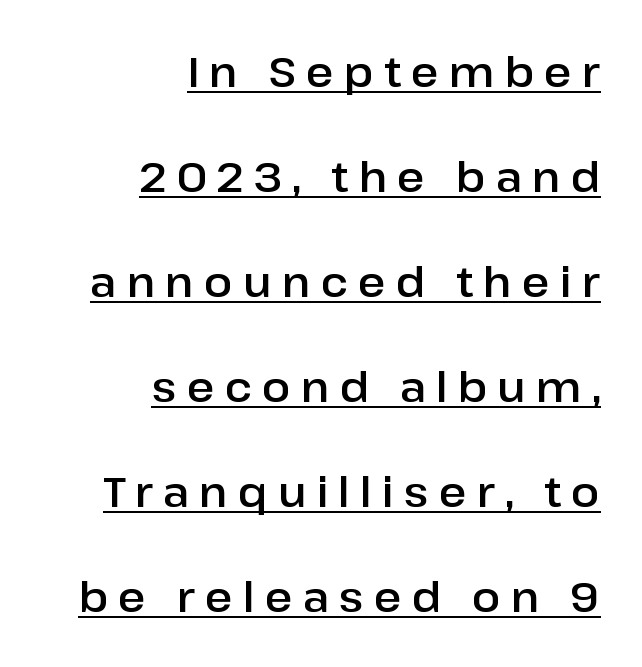
Which margin do the lines hug? The right one — the left edge is uneven. Stroke terminals: plain, sans-serif. Every stem runs plumb, perpendicular to the baseline. Does the leading feel generous? Absolutely, it's lavish. The rendering uses natural spacing where letterforms have individual widths.
